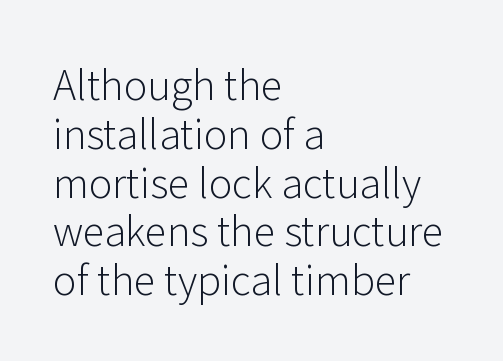
{"serif": "no", "italic": "no", "bold": "no", "weight": "light", "width": "normal", "stroke_contrast": "low", "x_height": "medium", "monospaced": "no", "underline": "no", "align": "left", "line_spacing_ratio": 1.22, "letter_spacing": "normal", "letter_spacing_em": 0.0, "glyph_px": 40}
